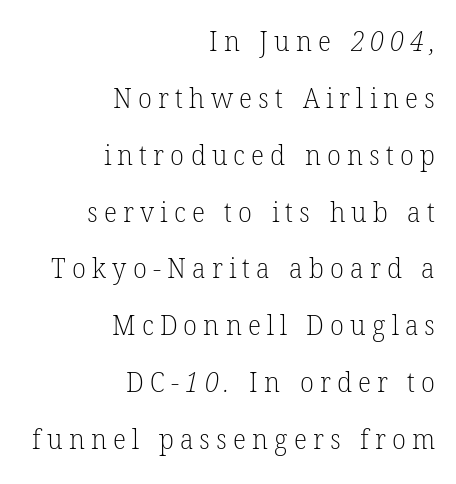
Q: Is the text bold? A: No.
Q: Is the typeface a serif or a sans-serif typeface? A: Serif.
Q: Is the text underlined? A: No.
Q: How is the paragraph aligned? A: Right-aligned.
Q: Is the spacing between letters normal or unusually wide? A: Unusually wide.
Q: Is the spacing between lines tight, normal or loose? A: Loose.
Q: Width (condensed, normal, or wide)? A: Normal.
Q: Stroke contrast? A: Low.
Q: x-height? A: Medium.
Q: Monospaced? A: No.
